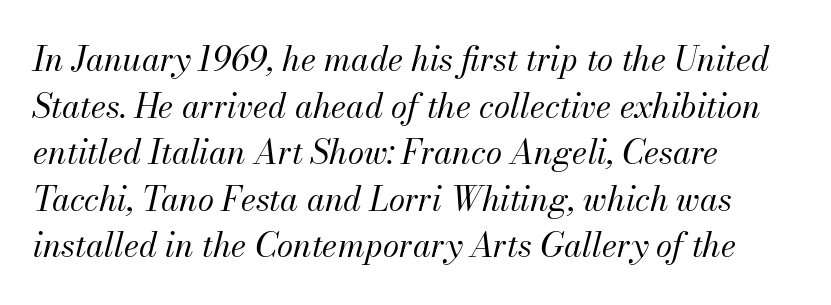
Q: Is the text bold? A: No.
Q: Is the text italic (slanted)? A: Yes, it leans right by about 13 degrees.
Q: Is the text underlined? A: No.
Q: How is the paragraph aligned? A: Left-aligned.
Q: Is the spacing between letters normal or unusually wide? A: Normal.
Q: Is the spacing between lines tight, normal or loose? A: Normal.
Q: Width (condensed, normal, or wide)? A: Normal.
Q: Stroke contrast? A: Medium.
Q: x-height? A: Small.
Q: Monospaced? A: No.
